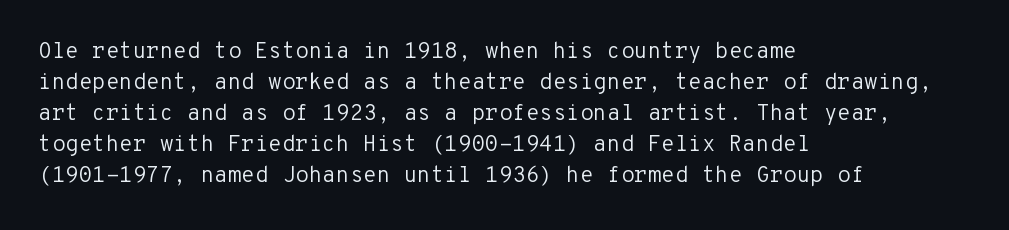
{"italic": "no", "bold": "no", "underline": "no", "align": "left", "line_spacing": "normal", "line_spacing_ratio": 1.41, "letter_spacing": "normal", "letter_spacing_em": 0.0, "glyph_px": 22}
